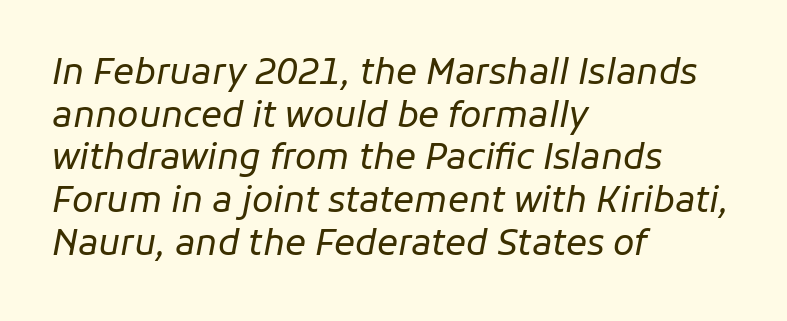
{"italic": "yes", "lean": "right", "slant_degrees": 11, "bold": "no", "weight": "regular", "width": "normal", "stroke_contrast": "low", "x_height": "medium", "monospaced": "no", "underline": "no", "align": "left", "line_spacing_ratio": 1.22, "letter_spacing": "normal", "letter_spacing_em": 0.0, "glyph_px": 35}
